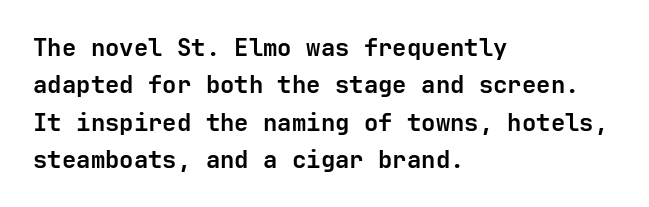
{"italic": "no", "bold": "yes", "underline": "no", "align": "left", "line_spacing": "normal", "line_spacing_ratio": 1.56, "letter_spacing": "normal", "letter_spacing_em": 0.0, "glyph_px": 24}
